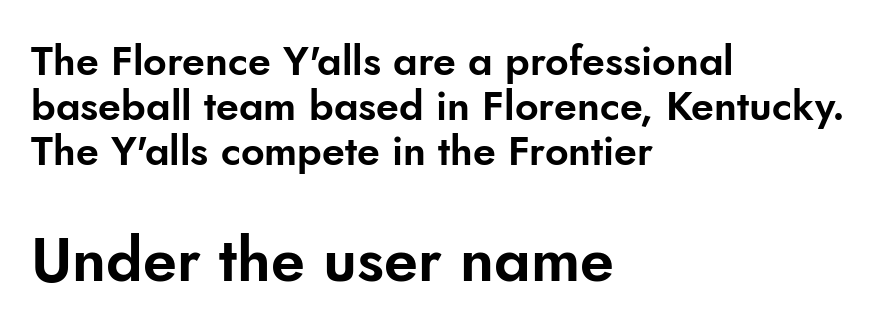
The image shows 61 px sans-serif type, upright; set left-aligned, tight line spacing (1.1x), normal letter spacing, not underlined; the second (bottom) block is 1.49x larger; low stroke contrast and a small x-height.
